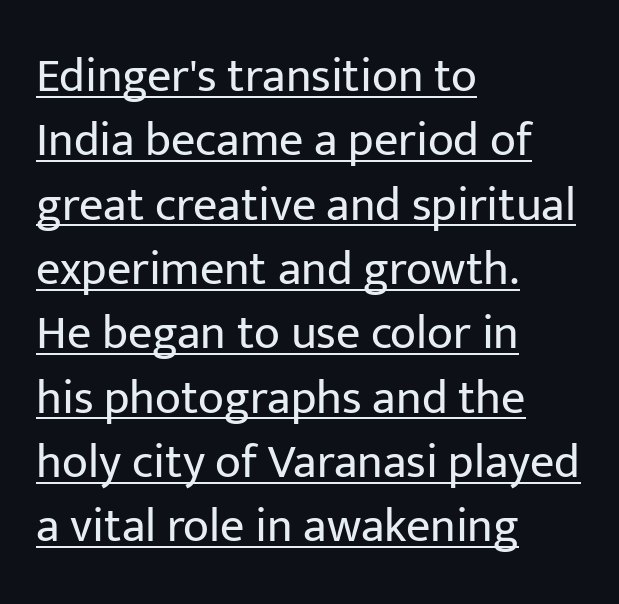
Q: Is the text bold? A: No.
Q: Is the text italic (slanted)? A: No, it is upright.
Q: Is the typeface a serif or a sans-serif typeface? A: Sans-serif.
Q: Is the text underlined? A: Yes.
Q: How is the paragraph aligned? A: Left-aligned.
Q: Is the spacing between letters normal or unusually wide? A: Normal.
Q: Is the spacing between lines tight, normal or loose? A: Normal.
Q: Width (condensed, normal, or wide)? A: Normal.
Q: Stroke contrast? A: Low.
Q: x-height? A: Medium.
Q: Monospaced? A: No.
